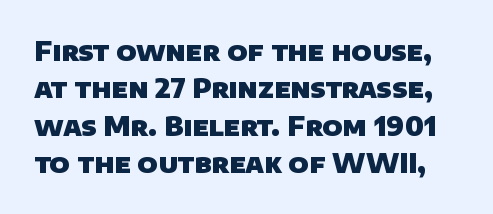
{"bold": "yes", "underline": "no", "line_spacing": "normal", "line_spacing_ratio": 1.44, "letter_spacing": "normal", "letter_spacing_em": 0.0, "glyph_px": 26}
